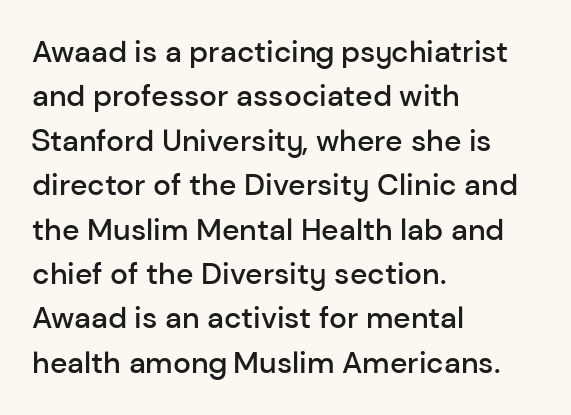
Where is the straight margin? On the left. Evenly set lines give the paragraph a standard silhouette. The font's upright variant was chosen for this text. Underlining? Definitely not there. I'd call this a sans setting — the letters go barefoot.
